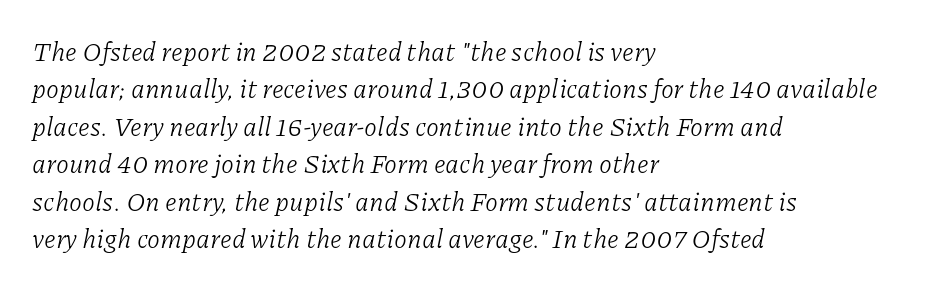
{"italic": "yes", "lean": "right", "slant_degrees": 11, "bold": "no", "underline": "no", "align": "left", "line_spacing": "normal", "line_spacing_ratio": 1.44, "letter_spacing": "normal", "letter_spacing_em": 0.0, "glyph_px": 26}
